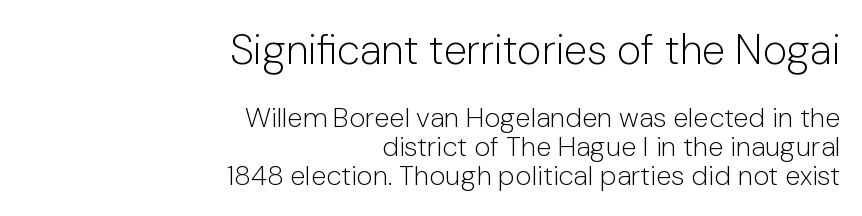
The letters advance in unequal steps, a hallmark of proportional type. A student would call this right alignment; a typographer would say flush right, rag left. Letter spacing: default. Between these two stacked blocks, the higher one wins on size. Is the stroke heavy? The answer is a plain regular-or-lighter. Serif or sans? Sans — the stroke terminals are bare.
